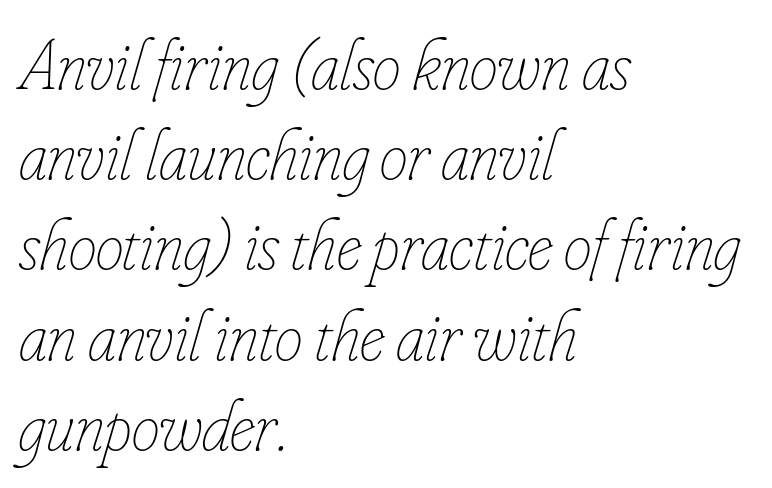
The image shows 71 px thin, condensed type, italic (leaning right); set left-aligned, normal line spacing (1.27x), normal letter spacing, not underlined; low stroke contrast and a small x-height.
